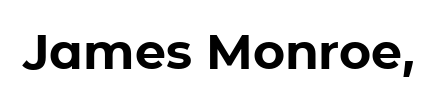
{"serif": "no", "italic": "no", "bold": "yes", "weight": "bold", "width": "normal", "stroke_contrast": "low", "x_height": "medium", "monospaced": "no", "underline": "no", "letter_spacing": "normal", "letter_spacing_em": 0.0, "glyph_px": 49}
